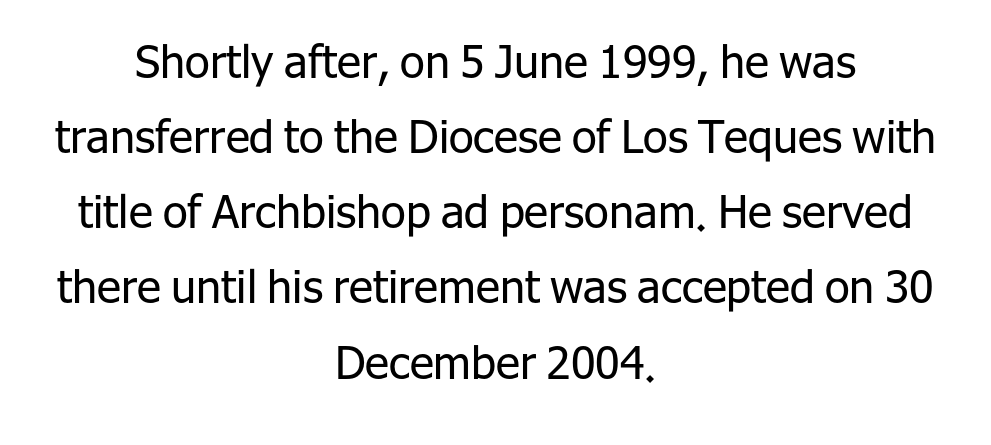
Is this a heavy cut? Hardly; it is regular or lighter. Ordinary non-slanted type is in use. The text was rendered using a sans face with plain stroke endings. Plain, unruled lines of type. Neither beginnings nor endings align; midpoints do. Inter-character spacing is left at the font's built-in metrics.
